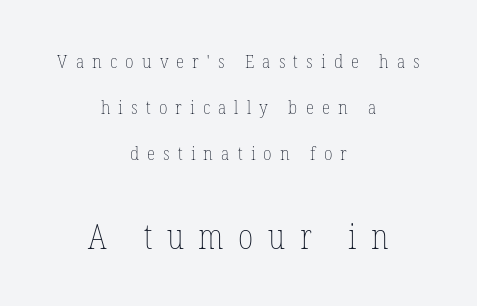
Q: Is the text bold? A: No.
Q: Is the text italic (slanted)? A: No, it is upright.
Q: Is the text underlined? A: No.
Q: How is the paragraph aligned? A: Centered.
Q: Is the spacing between letters normal or unusually wide? A: Unusually wide.
Q: Is the spacing between lines tight, normal or loose? A: Loose.
Q: Which block of text is set in a larger size, the first (top) or the second (bottom)? A: The second (bottom) one.
Q: Width (condensed, normal, or wide)? A: Condensed.
Q: Stroke contrast? A: Low.
Q: x-height? A: Medium.
Q: Monospaced? A: No.
